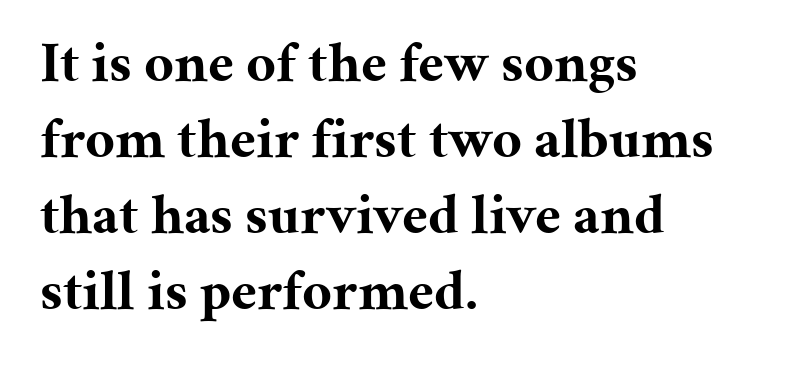
Descenders are the only things crossing below the line. Proportional: the letters do not fall into vertical columns. Unlike italic type, these characters show no tilt at all. Standard letterfit; no display-style spreading of the glyphs. The face used here is seriffed, in the tradition of book romans.
